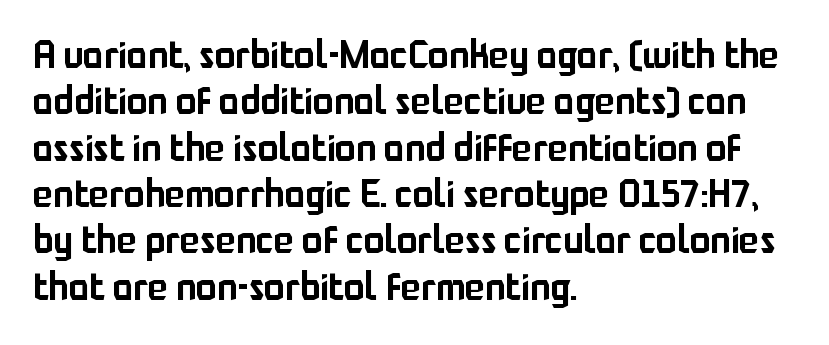
{"serif": "no", "italic": "no", "width": "normal", "stroke_contrast": "low", "x_height": "medium", "monospaced": "no", "underline": "no", "align": "left", "line_spacing_ratio": 1.22, "letter_spacing": "normal", "letter_spacing_em": 0.0, "glyph_px": 38}
